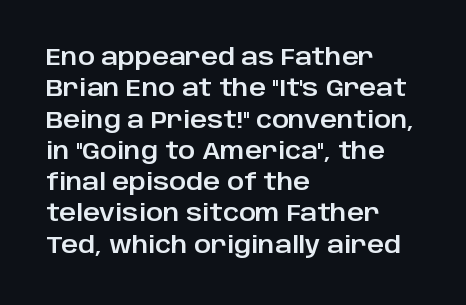
Q: Is the text italic (slanted)? A: No, it is upright.
Q: Is the text underlined? A: No.
Q: How is the paragraph aligned? A: Left-aligned.
Q: Is the spacing between letters normal or unusually wide? A: Normal.
Q: Is the spacing between lines tight, normal or loose? A: Normal.
